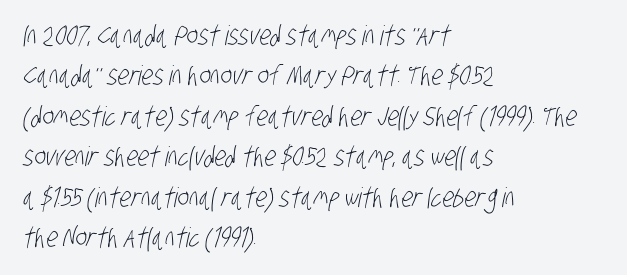
Q: Is the text bold? A: No.
Q: Is the text underlined? A: No.
Q: How is the paragraph aligned? A: Left-aligned.
Q: Is the spacing between letters normal or unusually wide? A: Normal.
Q: Is the spacing between lines tight, normal or loose? A: Normal.
